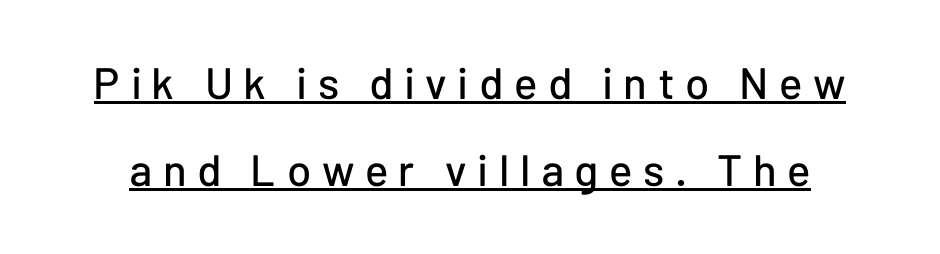
The image shows 44 px sans-serif type, upright; set loose line spacing (1.97x), unusually wide letter spacing (+0.24 em), underlined; low stroke contrast and a medium x-height.
